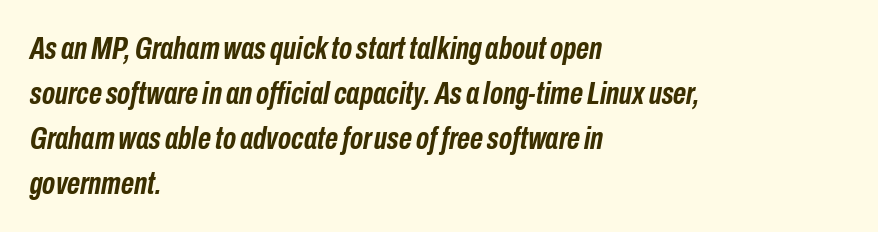
Check the space under the baseline: it is left empty. The designer left line spacing at the default. There is no visible air inserted between adjacent glyphs. This is heavy type, rendered in bold. The rendering uses natural spacing where letterforms have individual widths.
